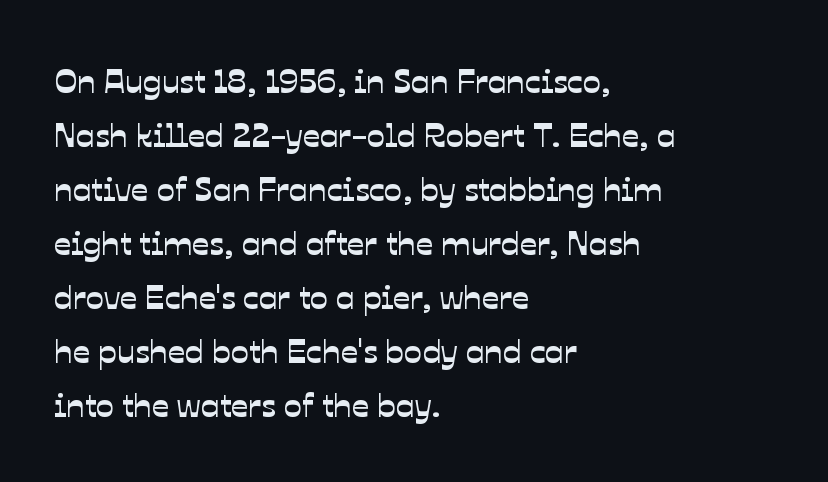
{"serif": "no", "width": "normal", "stroke_contrast": "low", "x_height": "medium", "monospaced": "no", "underline": "no", "align": "left", "line_spacing": "normal", "line_spacing_ratio": 1.59, "letter_spacing": "normal", "letter_spacing_em": 0.0, "glyph_px": 34}
